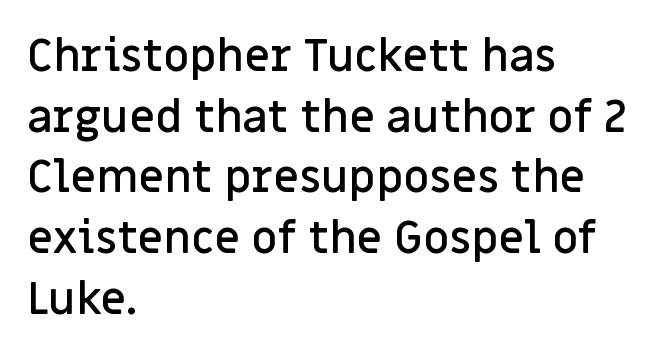
The image shows 45 px semibold sans-serif type, upright; set left-aligned, normal line spacing (1.35x), normal letter spacing, not underlined; low stroke contrast and a large x-height.
